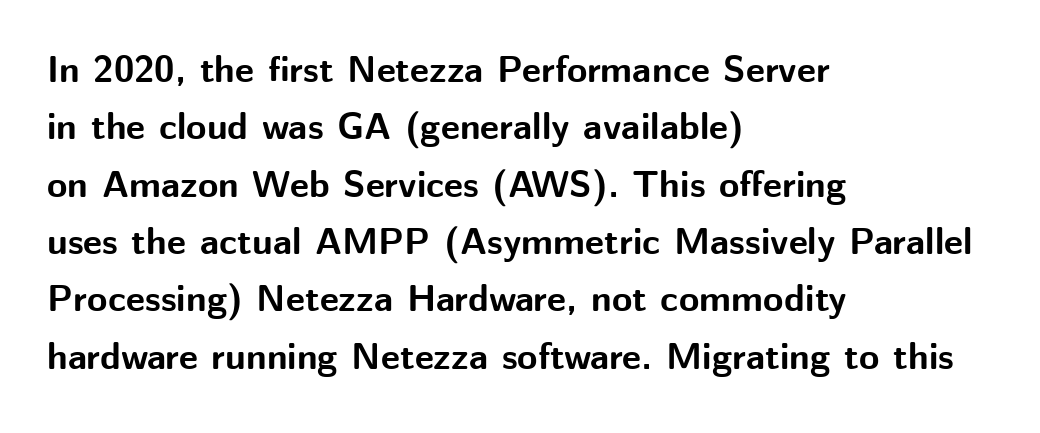
Q: Is the text bold? A: Yes.
Q: Is the text italic (slanted)? A: No, it is upright.
Q: Is the typeface a serif or a sans-serif typeface? A: Sans-serif.
Q: Is the text underlined? A: No.
Q: How is the paragraph aligned? A: Left-aligned.
Q: Is the spacing between letters normal or unusually wide? A: Normal.
Q: Is the spacing between lines tight, normal or loose? A: Normal.
Q: Width (condensed, normal, or wide)? A: Normal.
Q: Stroke contrast? A: Medium.
Q: x-height? A: Medium.
Q: Monospaced? A: No.
